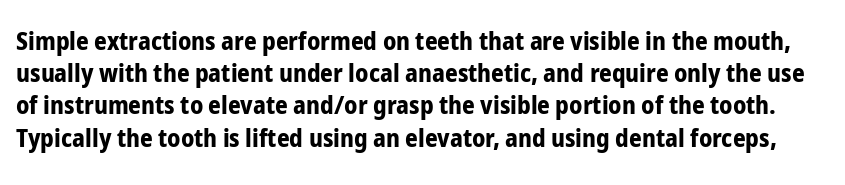
The image shows 25 px bold type, upright; set normal line spacing (1.29x), normal letter spacing, not underlined.
